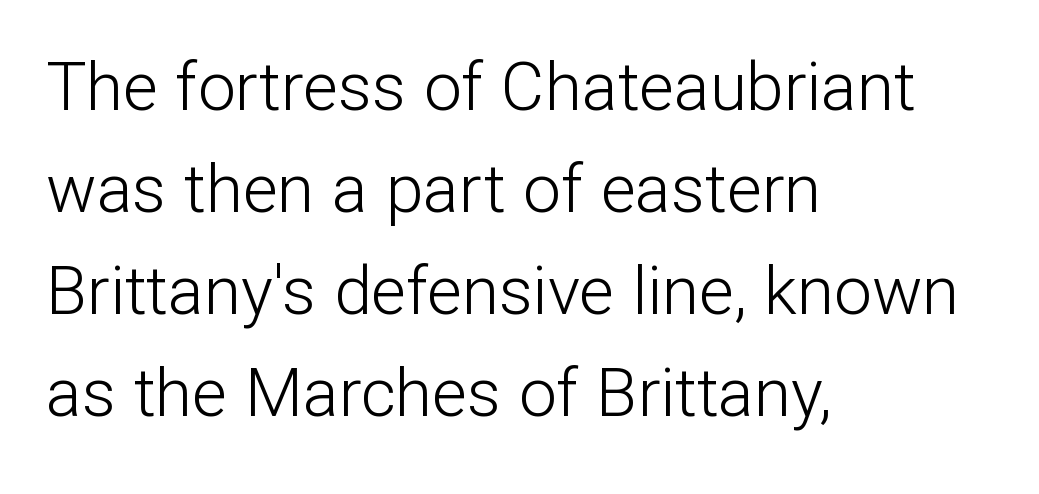
Q: Is the text bold? A: No.
Q: Is the text italic (slanted)? A: No, it is upright.
Q: Is the typeface a serif or a sans-serif typeface? A: Sans-serif.
Q: Is the text underlined? A: No.
Q: How is the paragraph aligned? A: Left-aligned.
Q: Is the spacing between letters normal or unusually wide? A: Normal.
Q: Is the spacing between lines tight, normal or loose? A: Normal.
Q: Width (condensed, normal, or wide)? A: Normal.
Q: Stroke contrast? A: Low.
Q: x-height? A: Medium.
Q: Monospaced? A: No.
